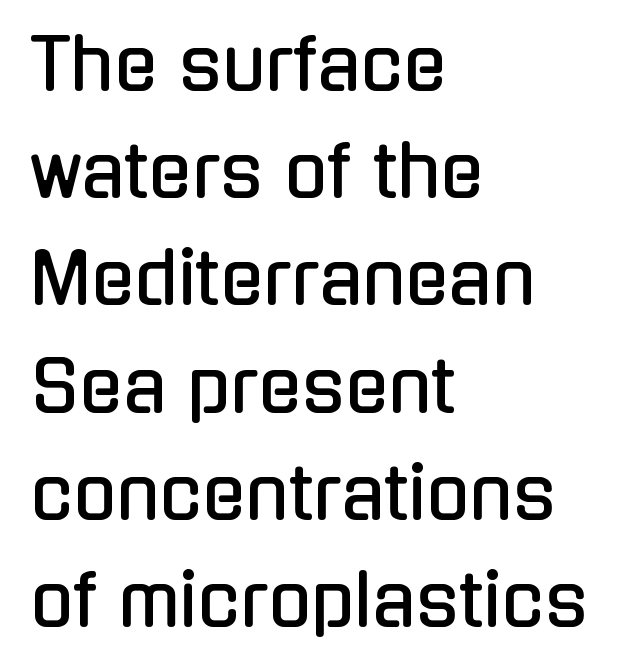
Q: Is the text italic (slanted)? A: No, it is upright.
Q: Is the typeface a serif or a sans-serif typeface? A: Sans-serif.
Q: Is the text underlined? A: No.
Q: How is the paragraph aligned? A: Left-aligned.
Q: Is the spacing between letters normal or unusually wide? A: Normal.
Q: Is the spacing between lines tight, normal or loose? A: Normal.
Q: Width (condensed, normal, or wide)? A: Condensed.
Q: Stroke contrast? A: Low.
Q: x-height? A: Medium.
Q: Monospaced? A: No.
